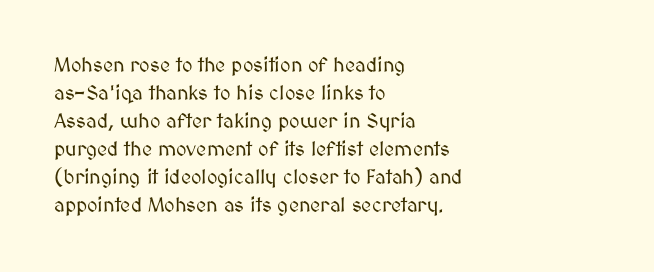
Q: Is the text italic (slanted)? A: No, it is upright.
Q: Is the text underlined? A: No.
Q: How is the paragraph aligned? A: Left-aligned.
Q: Is the spacing between letters normal or unusually wide? A: Normal.
Q: Is the spacing between lines tight, normal or loose? A: Normal.
